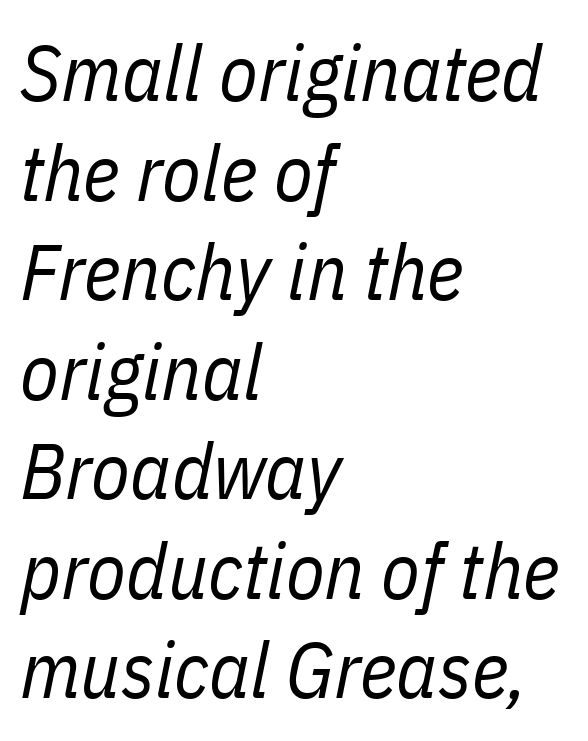
Is this a fixed-width face? No — the glyphs have proportional, varying widths. Does extra space separate the letters? No, they use regular spacing. These lines are set flush left with a ragged right edge. Each row of text sits above clean, open space.
